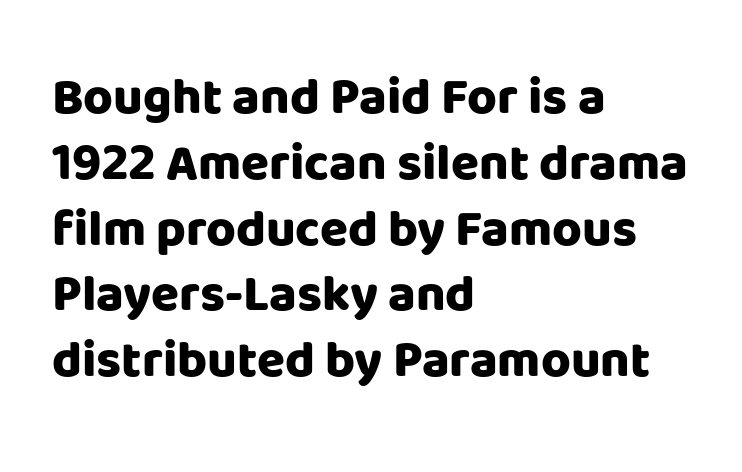
Q: Is the text bold? A: Yes.
Q: Is the text italic (slanted)? A: No, it is upright.
Q: Is the typeface a serif or a sans-serif typeface? A: Sans-serif.
Q: Is the text underlined? A: No.
Q: How is the paragraph aligned? A: Left-aligned.
Q: Is the spacing between letters normal or unusually wide? A: Normal.
Q: Is the spacing between lines tight, normal or loose? A: Normal.
Q: Width (condensed, normal, or wide)? A: Normal.
Q: Stroke contrast? A: Low.
Q: x-height? A: Large.
Q: Monospaced? A: No.
